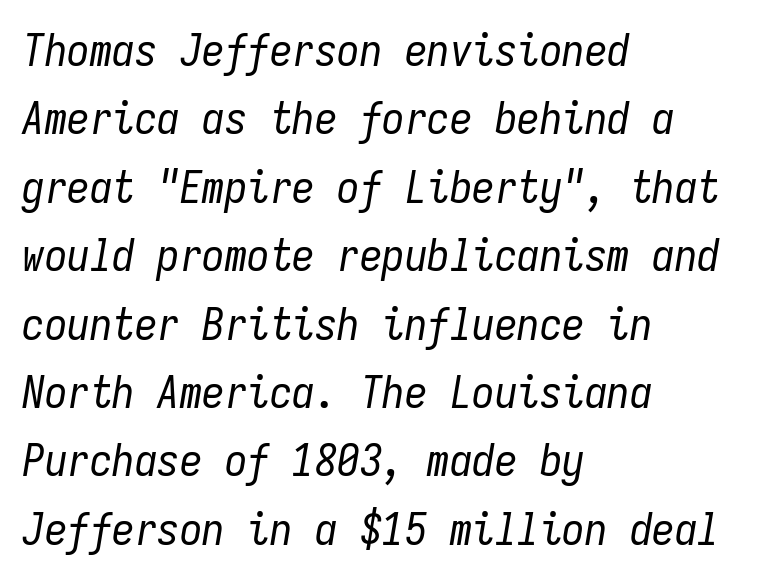
Has an underline been added? It has not. In CSS terms this would be text-align: left. A quiet, ordinary-to-light weight characterises the typeface. Students, note that the glyphs here touch the page at normal intervals. These lines were composed using italics.
